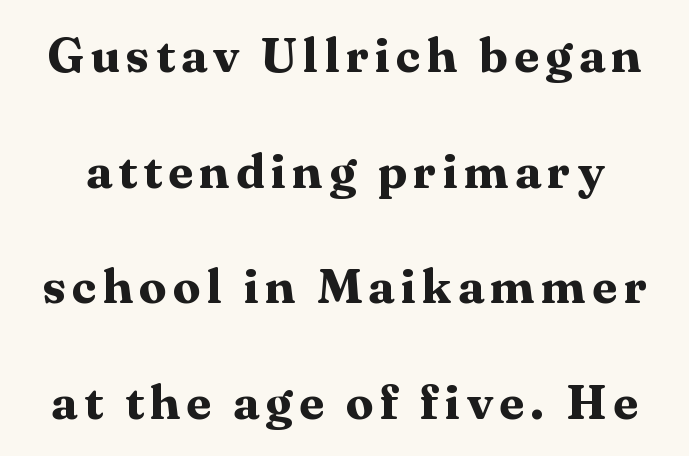
Q: Is the text bold? A: Yes.
Q: Is the text italic (slanted)? A: No, it is upright.
Q: Is the typeface a serif or a sans-serif typeface? A: Serif.
Q: Is the text underlined? A: No.
Q: Is the spacing between lines tight, normal or loose? A: Loose.
Q: Width (condensed, normal, or wide)? A: Normal.
Q: Stroke contrast? A: Medium.
Q: x-height? A: Medium.
Q: Monospaced? A: No.
